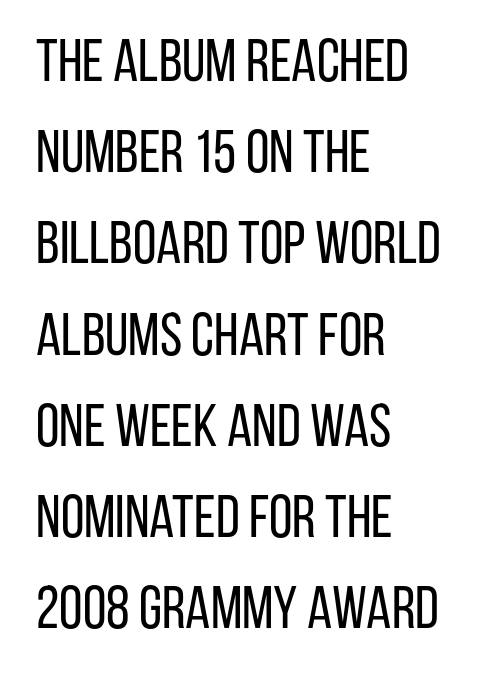
Note the varied advance widths — an 'i' is clearly narrower than an 'm'. Think standard paragraph weight, or any step lighter than that. Inter-character spacing is left at the font's built-in metrics. The baseline area is clear. Leading: standard.
